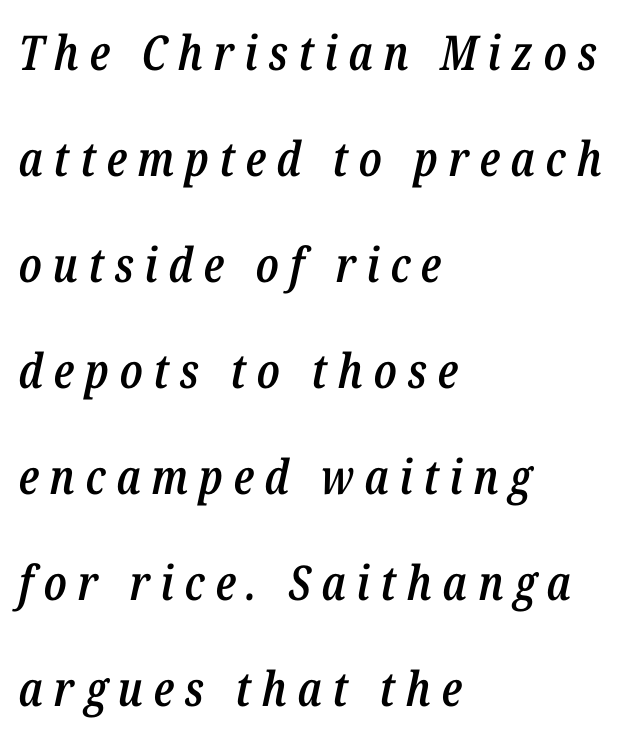
The image shows 48 px semibold, condensed type, italic (leaning right); set left-aligned, loose line spacing (2.21x), unusually wide letter spacing (+0.22 em), not underlined; low stroke contrast and a medium x-height.
